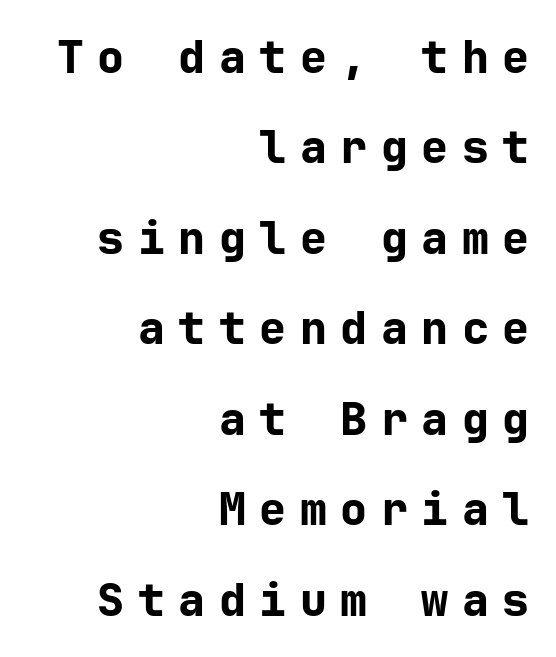
{"serif": "no", "italic": "no", "bold": "yes", "weight": "bold", "width": "normal", "stroke_contrast": "low", "x_height": "medium", "underline": "no", "align": "right", "line_spacing": "loose", "line_spacing_ratio": 2.01, "letter_spacing": "wide", "letter_spacing_em": 0.3, "glyph_px": 45}
